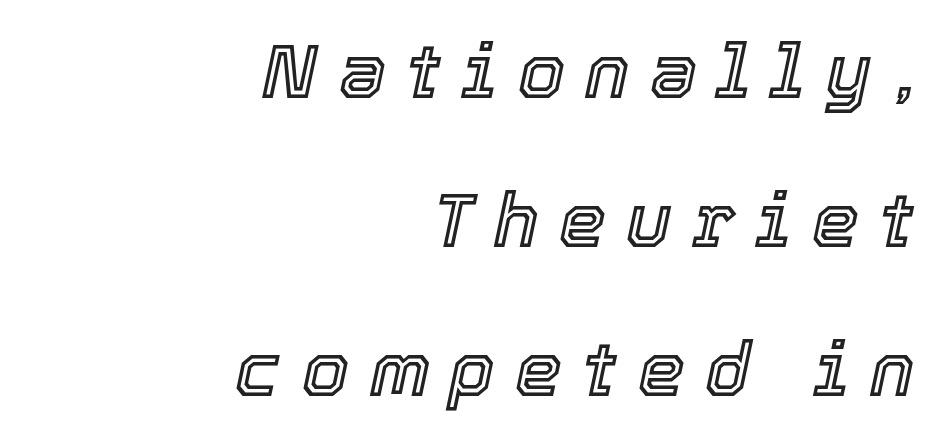
Q: Is the text italic (slanted)? A: Yes, it leans right by about 12 degrees.
Q: Is the text underlined? A: No.
Q: How is the paragraph aligned? A: Right-aligned.
Q: Is the spacing between letters normal or unusually wide? A: Unusually wide.
Q: Is the spacing between lines tight, normal or loose? A: Loose.
Q: Width (condensed, normal, or wide)? A: Normal.
Q: x-height? A: Medium.
Q: Monospaced? A: No.
